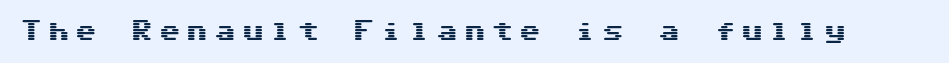
Q: Is the text italic (slanted)? A: No, it is upright.
Q: Is the text underlined? A: No.
Q: Is the spacing between letters normal or unusually wide? A: Unusually wide.
